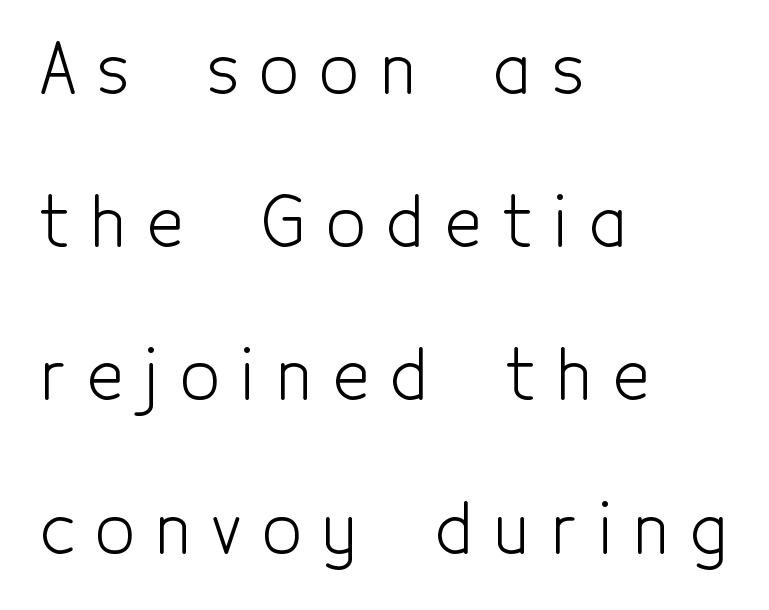
The image shows 69 px light, condensed sans-serif type, upright; set left-aligned, loose line spacing (2.22x), unusually wide letter spacing (+0.31 em), not underlined; a medium x-height.
